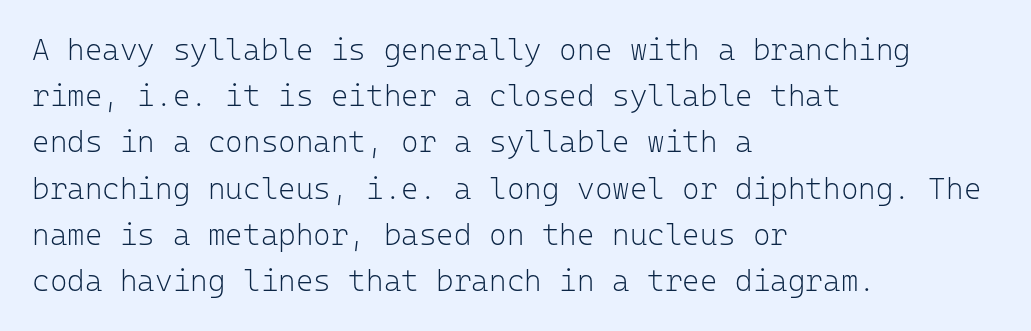
Q: Is the text bold? A: No.
Q: Is the text italic (slanted)? A: No, it is upright.
Q: Is the typeface a serif or a sans-serif typeface? A: Sans-serif.
Q: Is the text underlined? A: No.
Q: How is the paragraph aligned? A: Left-aligned.
Q: Is the spacing between letters normal or unusually wide? A: Normal.
Q: Is the spacing between lines tight, normal or loose? A: Normal.
Q: Width (condensed, normal, or wide)? A: Normal.
Q: Stroke contrast? A: Low.
Q: x-height? A: Medium.
Q: Monospaced? A: Yes.
